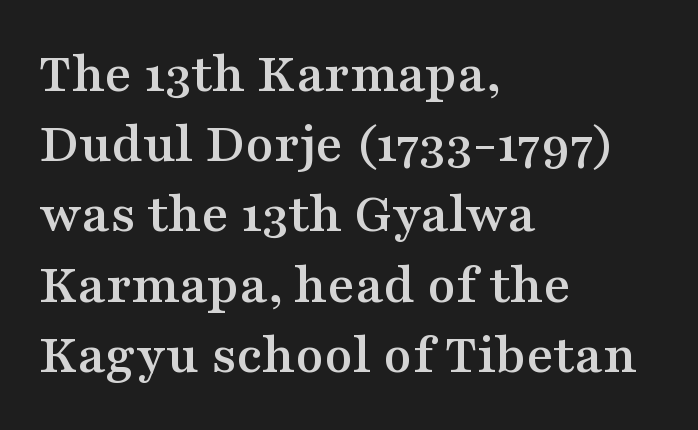
A student would call this left alignment; a typographer would say flush left, rag right. Unlike a clean sans, this face finishes its strokes with serifs. Short note: letters normally spaced. Italic? Not at all — the glyphs are vertical.
